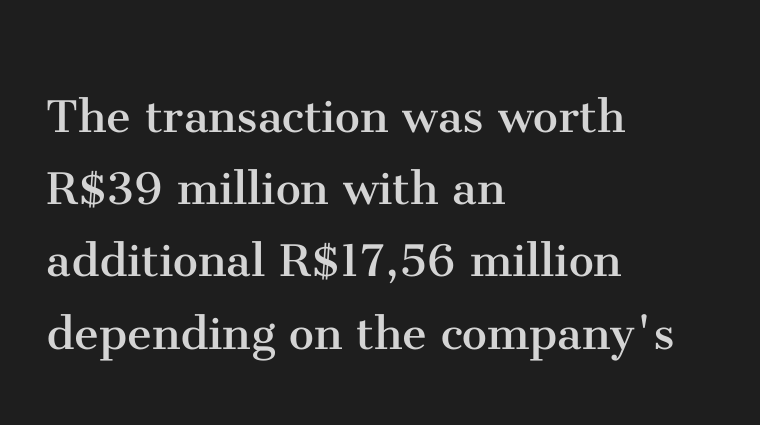
Q: Is the text bold? A: No.
Q: Is the text italic (slanted)? A: No, it is upright.
Q: Is the typeface a serif or a sans-serif typeface? A: Serif.
Q: Is the text underlined? A: No.
Q: How is the paragraph aligned? A: Left-aligned.
Q: Is the spacing between letters normal or unusually wide? A: Normal.
Q: Is the spacing between lines tight, normal or loose? A: Normal.
Q: Width (condensed, normal, or wide)? A: Normal.
Q: Stroke contrast? A: Medium.
Q: x-height? A: Medium.
Q: Monospaced? A: No.
